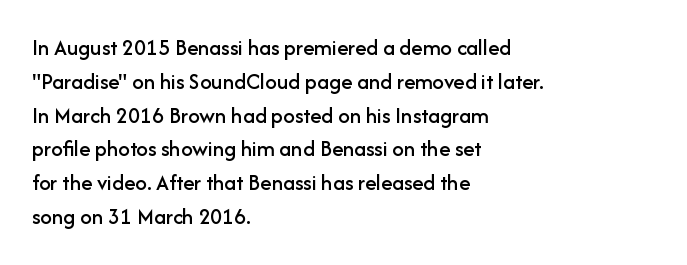
The image shows 23 px text type, upright; set left-aligned, normal line spacing (1.47x), normal letter spacing, not underlined.
